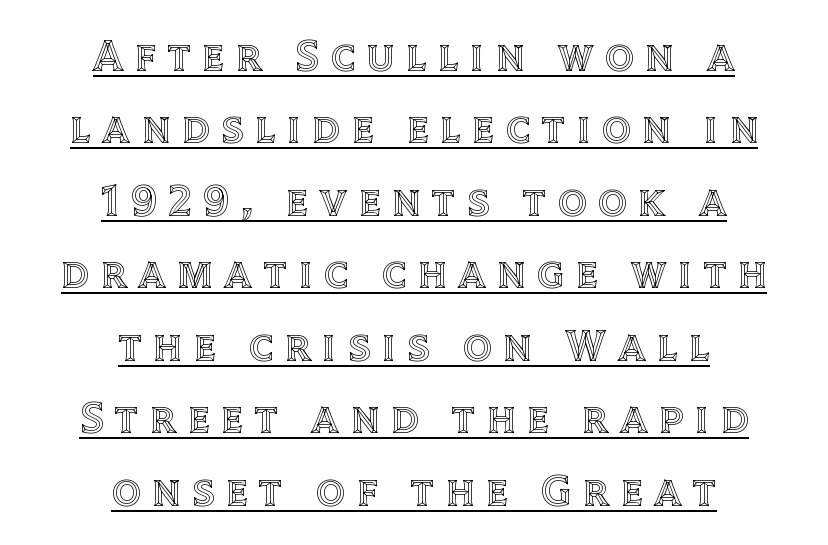
{"italic": "no", "width": "normal", "x_height": "large", "monospaced": "no", "underline": "yes", "align": "center", "line_spacing": "normal", "line_spacing_ratio": 1.61, "letter_spacing": "wide", "letter_spacing_em": 0.26, "glyph_px": 45}
